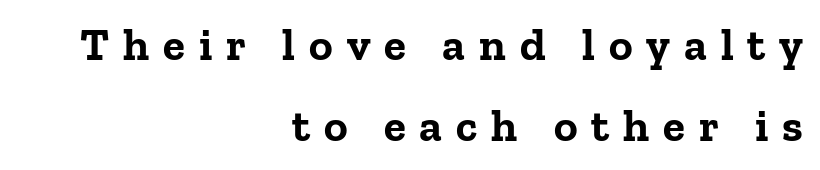
The image shows 45 px bold serif type, upright; set right-aligned, line spacing 1.79x, unusually wide letter spacing (+0.31 em), not underlined; low stroke contrast and a medium x-height.
